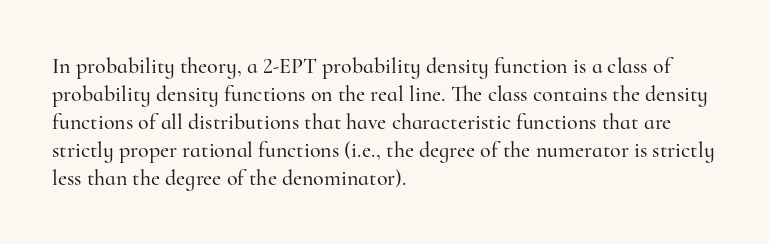
The image shows 22 px text type, upright; set left-aligned, normal line spacing (1.27x), normal letter spacing, not underlined.
